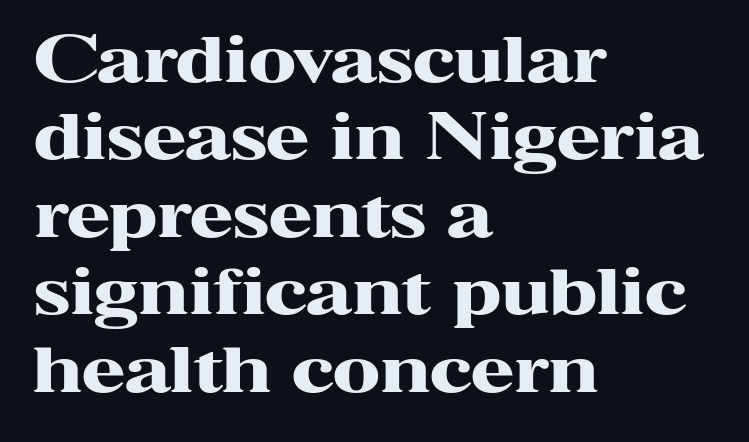
{"serif": "yes", "italic": "no", "bold": "yes", "weight": "heavy", "width": "wide", "stroke_contrast": "high", "x_height": "medium", "monospaced": "no", "underline": "no", "align": "left", "line_spacing_ratio": 1.23, "letter_spacing": "normal", "letter_spacing_em": 0.0, "glyph_px": 63}
